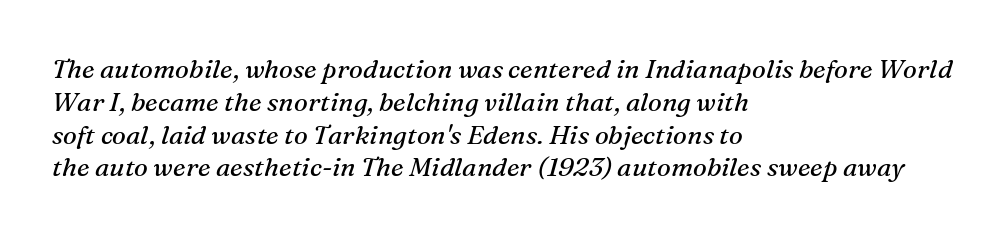
The image shows 26 px text type, italic (leaning right); set left-aligned, normal line spacing (1.26x), normal letter spacing, not underlined.
